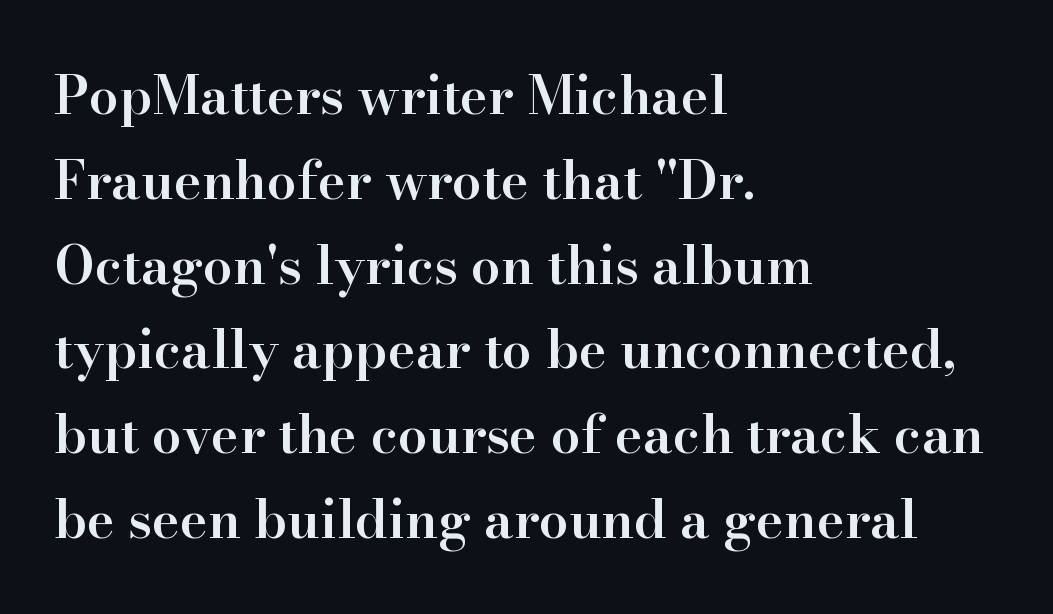
Q: Is the text bold? A: Semi-bold.
Q: Is the text italic (slanted)? A: No, it is upright.
Q: Is the typeface a serif or a sans-serif typeface? A: Serif.
Q: Is the text underlined? A: No.
Q: How is the paragraph aligned? A: Left-aligned.
Q: Is the spacing between letters normal or unusually wide? A: Normal.
Q: Is the spacing between lines tight, normal or loose? A: Normal.
Q: Width (condensed, normal, or wide)? A: Normal.
Q: Stroke contrast? A: High.
Q: x-height? A: Small.
Q: Monospaced? A: No.
